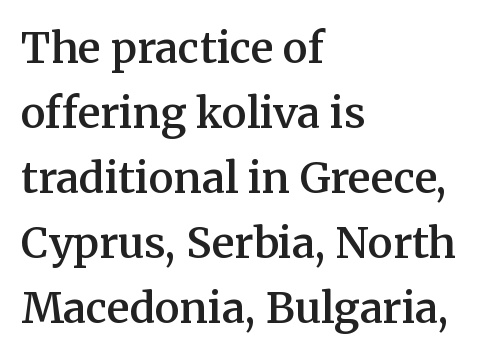
Q: Is the text bold? A: Semi-bold.
Q: Is the text italic (slanted)? A: No, it is upright.
Q: Is the typeface a serif or a sans-serif typeface? A: Serif.
Q: Is the text underlined? A: No.
Q: How is the paragraph aligned? A: Left-aligned.
Q: Is the spacing between letters normal or unusually wide? A: Normal.
Q: Is the spacing between lines tight, normal or loose? A: Normal.
Q: Width (condensed, normal, or wide)? A: Normal.
Q: Stroke contrast? A: Medium.
Q: x-height? A: Medium.
Q: Monospaced? A: No.
